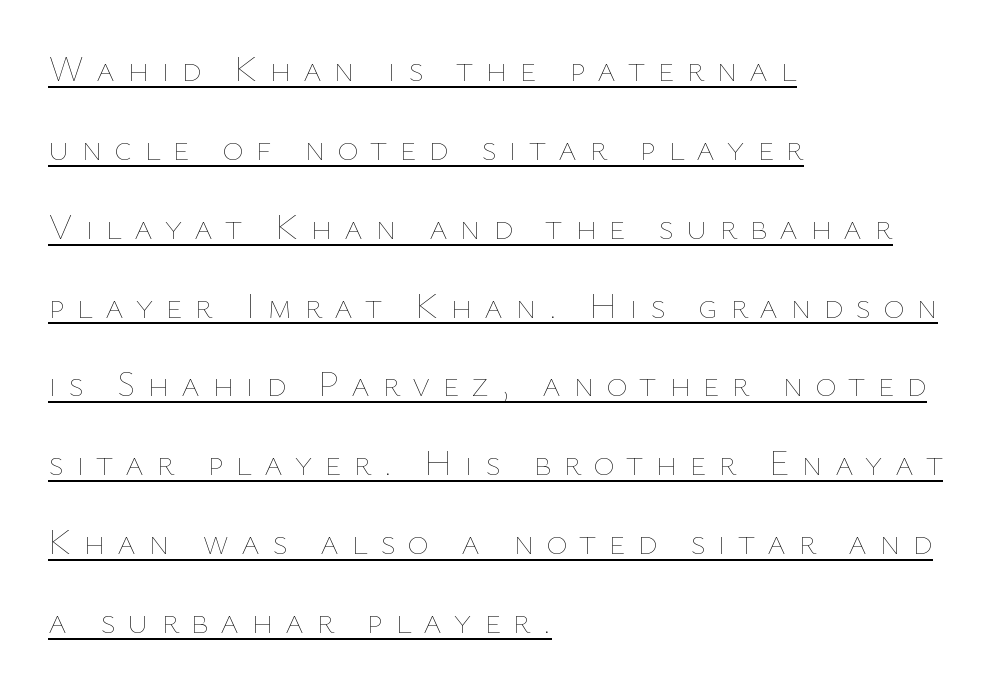
The type is letterspaced generously, with wide tracking. The font sits on the lighter half of the weight spectrum, regular included. Horizontal alignment here is leftward, the default for most running prose. Like a heading marked for emphasis, these lines bear an underscore. The rendering uses natural spacing where letterforms have individual widths.
